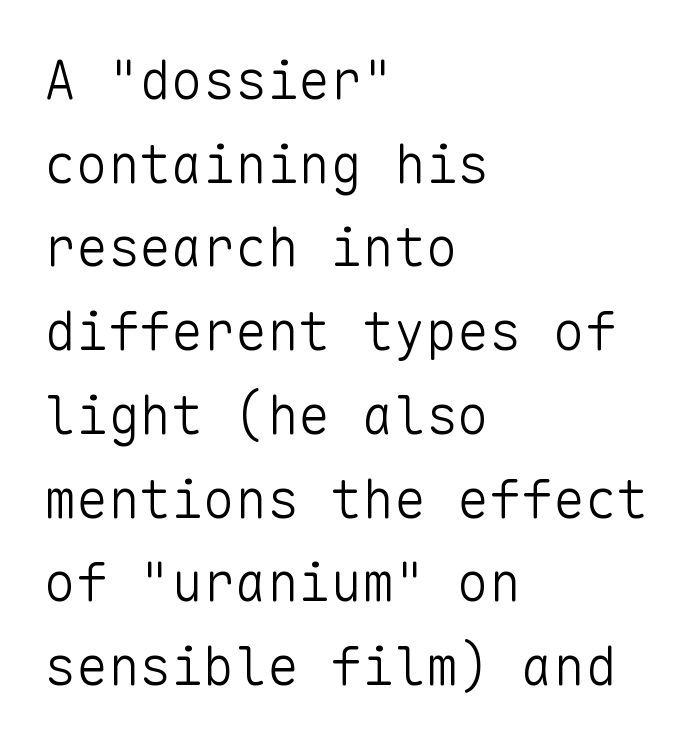
Short note: letters normally spaced. In terms of leading, this rendering sits right in the middle. These lines are rendered in a fixed-pitch font. In CSS terms this would be text-align: left.
